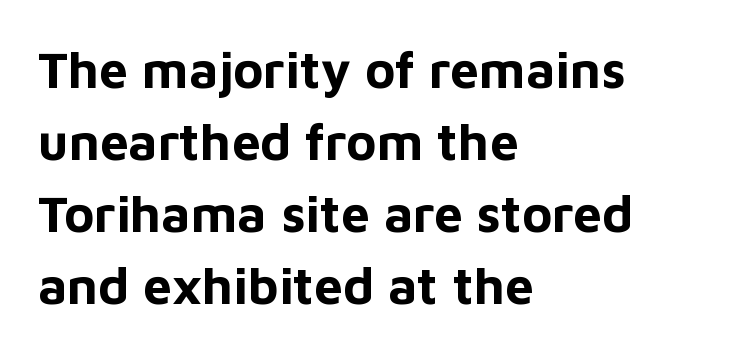
{"serif": "no", "italic": "no", "bold": "yes", "weight": "bold", "width": "normal", "stroke_contrast": "low", "x_height": "medium", "monospaced": "no", "underline": "no", "align": "left", "line_spacing": "normal", "line_spacing_ratio": 1.41, "letter_spacing": "normal", "letter_spacing_em": 0.0, "glyph_px": 51}
